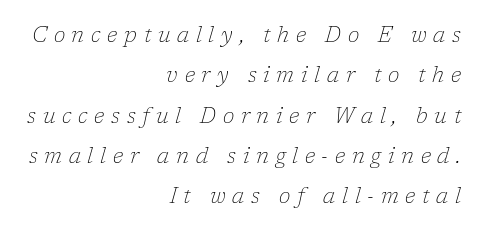
{"italic": "yes", "lean": "right", "slant_degrees": 17, "bold": "no", "underline": "no", "align": "right", "line_spacing": "loose", "line_spacing_ratio": 1.92, "letter_spacing": "wide", "letter_spacing_em": 0.32, "glyph_px": 21}
